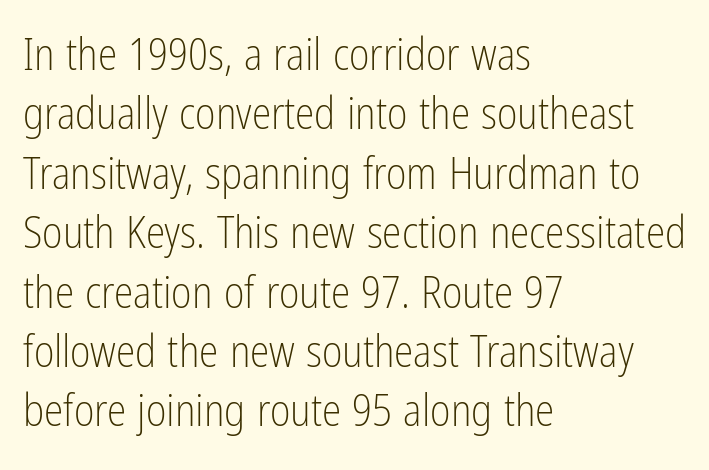
Line starts are locked; line ends wander. Does the leading feel generous? No, just average. The passage shown is typed in a proportional face where columns would drift. The font is comparable to plain body text, perhaps lighter.
